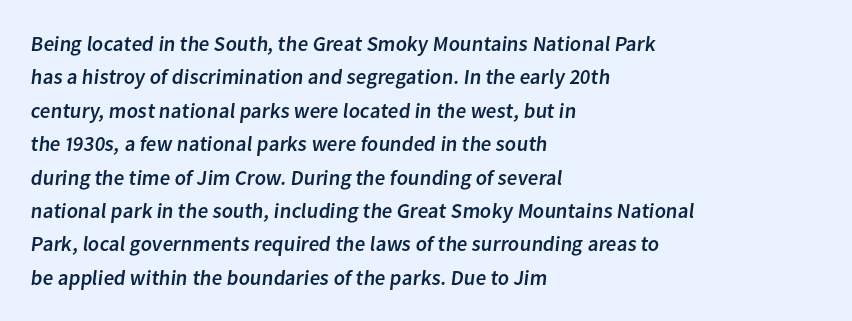
{"underline": "no", "align": "left", "line_spacing": "normal", "line_spacing_ratio": 1.59, "letter_spacing": "normal", "letter_spacing_em": 0.0, "glyph_px": 21}
